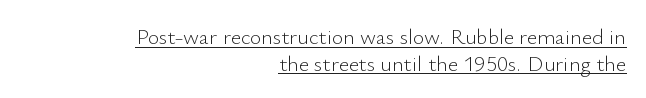
{"italic": "no", "bold": "no", "underline": "yes", "align": "right", "line_spacing_ratio": 1.21, "letter_spacing": "normal", "letter_spacing_em": 0.0, "glyph_px": 22}
